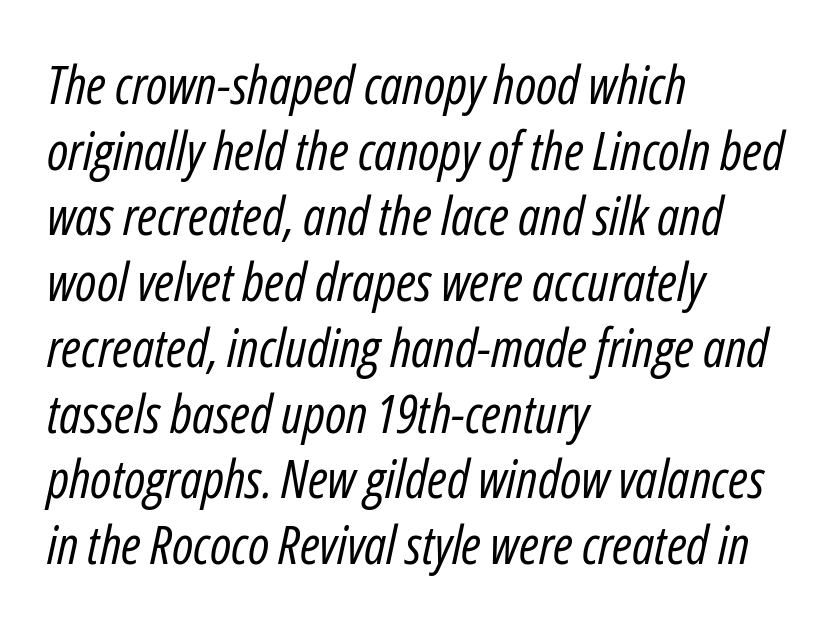
The lettering tilts uniformly, giving the passage an italic look. Note the varied advance widths — an 'i' is clearly narrower than an 'm'. The tracking reads as untouched default to a designer's eye. The area under the type is left untouched. Is the type heavy? It reads as light-to-regular instead.
